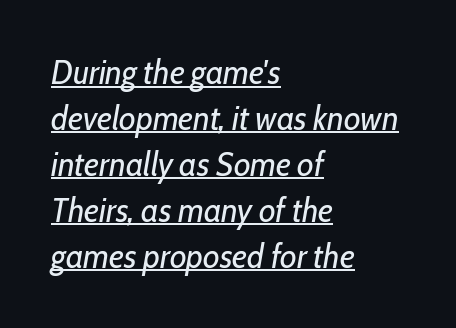
The image shows 34 px regular-weight, condensed type, italic (leaning right); set left-aligned, normal line spacing (1.35x), normal letter spacing, underlined; low stroke contrast and a medium x-height.
